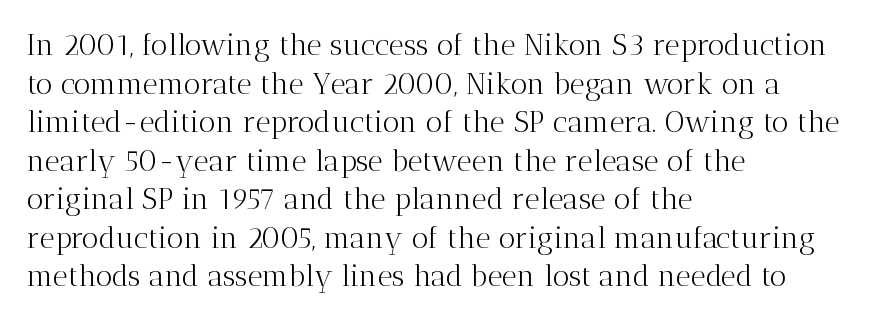
Think standard paragraph weight, or any step lighter than that. This sample has the flowing, uneven cadence of proportional lettering. The letters sit at their default tracking, neither squeezed nor spread. Leading: standard.
